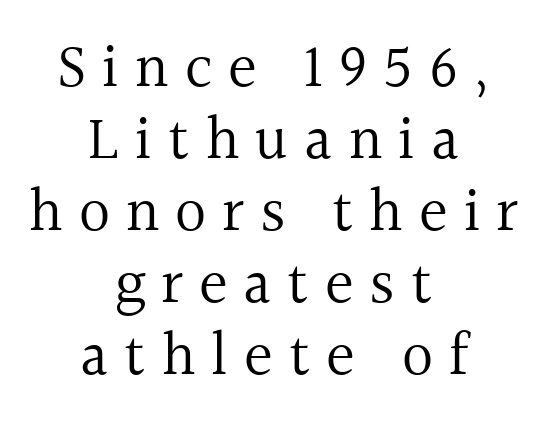
If you drew a line through each stem, it would be perfectly vertical. What kind of face is this? One with serifs. The weight would be labelled regular, book, light, or lighter still. Unmarked baselines from the first word to the last. One-word summary of the alignment: center. Is this a fixed-width face? No — the glyphs have proportional, varying widths.
